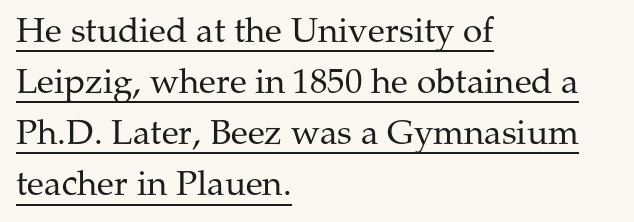
Letterform terminals end in serifs throughout the passage. The horizontal fit of the characters is conventional and even. The letters stand straight up with perfectly vertical stems. You could not count columns in this text — the font is proportionally spaced.
